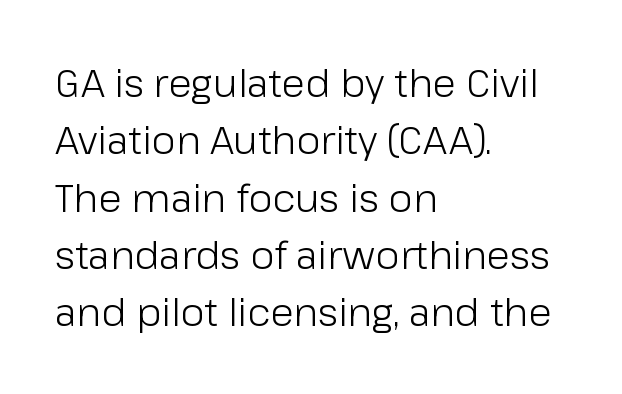
The image shows 39 px light sans-serif type, upright; set left-aligned, normal line spacing (1.47x), normal letter spacing, not underlined; low stroke contrast and a medium x-height.
